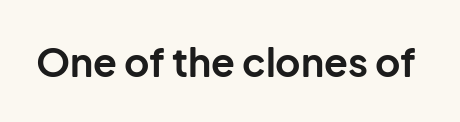
The image shows 39 px bold sans-serif type, upright; set normal letter spacing, not underlined; low stroke contrast and a medium x-height.
